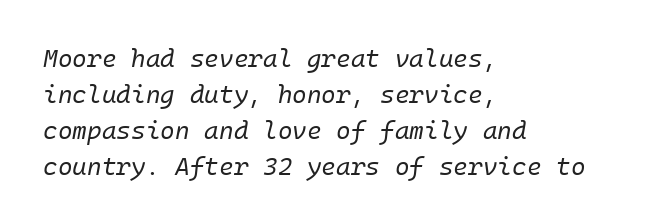
Q: Is the text bold? A: No.
Q: Is the text italic (slanted)? A: Yes, it leans right by about 10 degrees.
Q: Is the text underlined? A: No.
Q: How is the paragraph aligned? A: Left-aligned.
Q: Is the spacing between letters normal or unusually wide? A: Normal.
Q: Is the spacing between lines tight, normal or loose? A: Normal.
